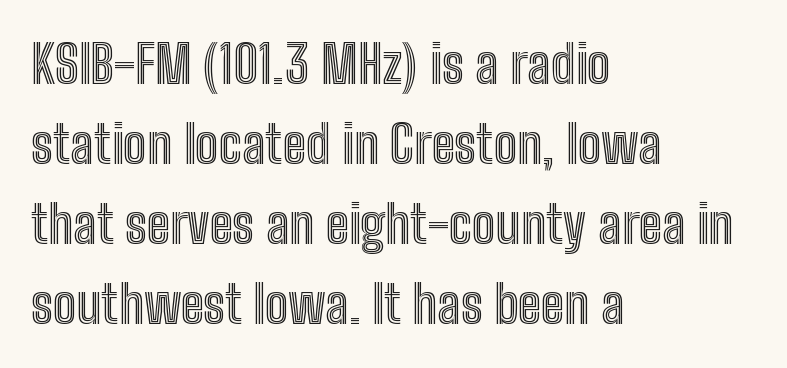
Q: Is the text italic (slanted)? A: No, it is upright.
Q: Is the text underlined? A: No.
Q: How is the paragraph aligned? A: Left-aligned.
Q: Is the spacing between letters normal or unusually wide? A: Normal.
Q: Is the spacing between lines tight, normal or loose? A: Normal.
Q: Width (condensed, normal, or wide)? A: Condensed.
Q: x-height? A: Medium.
Q: Monospaced? A: No.
